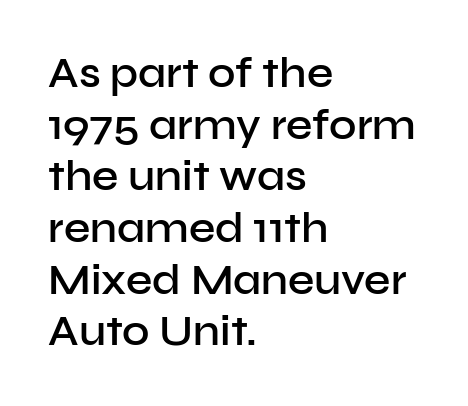
The image shows 42 px semibold sans-serif type, upright; set left-aligned, line spacing 1.23x, normal letter spacing, not underlined; low stroke contrast and a medium x-height.
